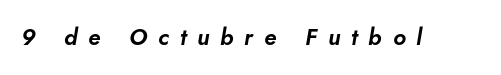
Q: Is the text italic (slanted)? A: Yes, it leans right by about 10 degrees.
Q: Is the text underlined? A: No.
Q: Is the spacing between letters normal or unusually wide? A: Unusually wide.
